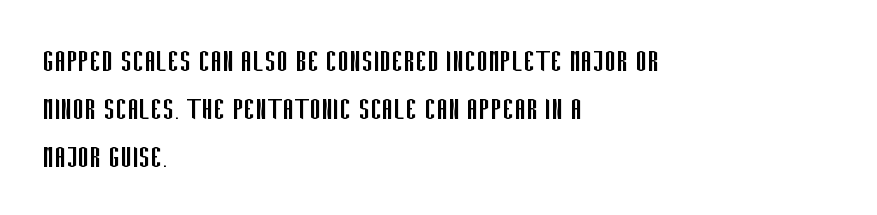
Q: Is the text bold? A: No.
Q: Is the text italic (slanted)? A: No, it is upright.
Q: Is the typeface a serif or a sans-serif typeface? A: Sans-serif.
Q: Is the text underlined? A: No.
Q: How is the paragraph aligned? A: Left-aligned.
Q: Is the spacing between letters normal or unusually wide? A: Normal.
Q: Is the spacing between lines tight, normal or loose? A: Normal.
Q: Width (condensed, normal, or wide)? A: Condensed.
Q: Stroke contrast? A: Low.
Q: x-height? A: Large.
Q: Monospaced? A: No.
